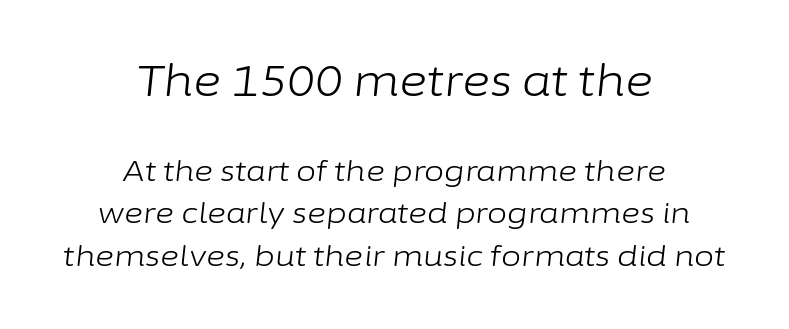
{"italic": "yes", "lean": "right", "slant_degrees": 6, "bold": "no", "weight": "light", "width": "normal", "stroke_contrast": "low", "x_height": "medium", "monospaced": "no", "underline": "no", "align": "center", "line_spacing": "normal", "line_spacing_ratio": 1.47, "letter_spacing": "normal", "letter_spacing_em": 0.0, "larger_block": "first", "size_ratio": 1.48, "glyph_px": 43}
